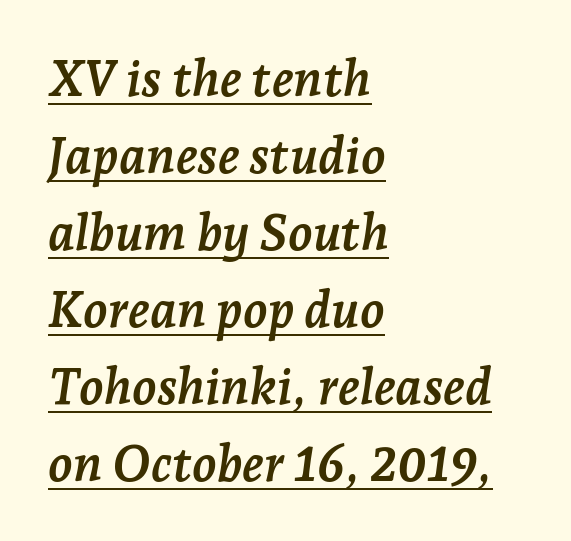
Decoration check: the copy is underlined. No extra tracking has been applied to these lines. The rendering anchors every line to the left-hand side. Looking at the ascenders, they clearly lean. Does the leading feel generous? No, just average.
